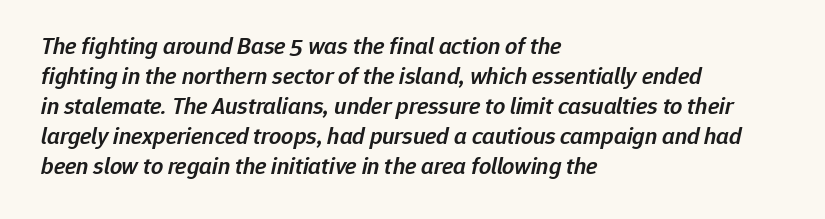
{"italic": "yes", "lean": "right", "slant_degrees": 12, "bold": "semi", "underline": "no", "align": "left", "line_spacing": "normal", "line_spacing_ratio": 1.25, "letter_spacing": "normal", "letter_spacing_em": 0.0, "glyph_px": 24}
